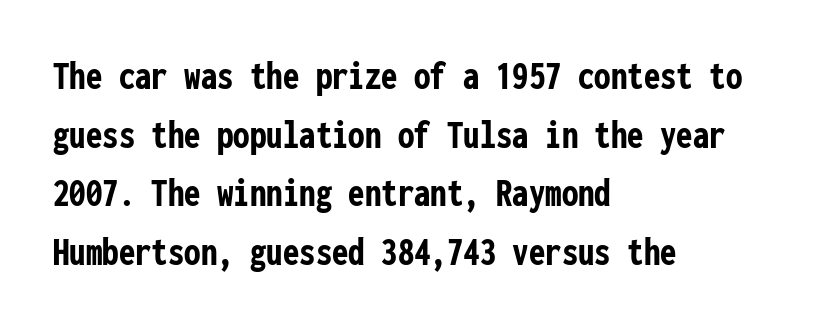
The vertical gap from one line to the next is medium. What stands out about the letter spacing? Nothing — it is the standard amount. Just letters on the line, the space beneath them empty. Do the characters align in a grid? Yes, the font is monospaced.
